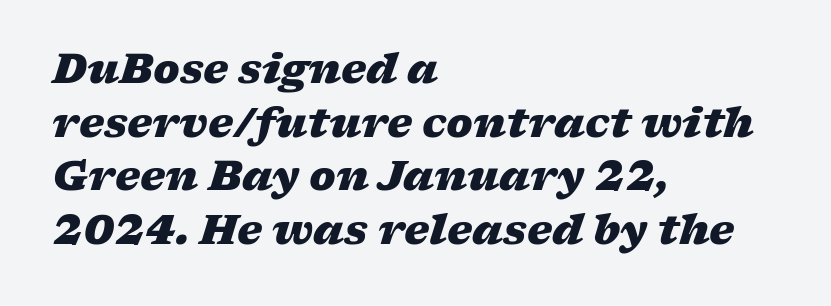
{"italic": "yes", "lean": "right", "slant_degrees": 17, "bold": "yes", "weight": "heavy", "width": "wide", "stroke_contrast": "low", "x_height": "medium", "monospaced": "no", "underline": "no", "align": "left", "line_spacing": "normal", "line_spacing_ratio": 1.34, "letter_spacing": "normal", "letter_spacing_em": 0.0, "glyph_px": 40}
